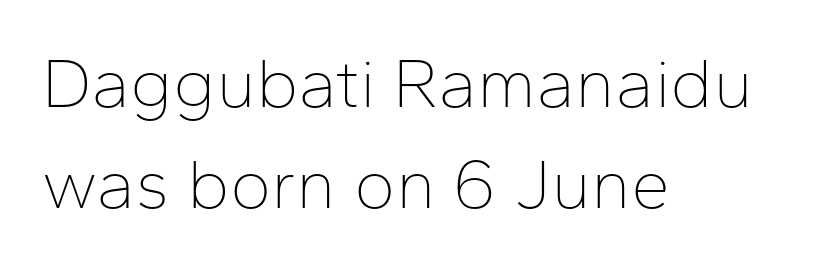
The image shows 70 px thin sans-serif type, upright; set left-aligned, normal line spacing (1.45x), normal letter spacing, not underlined; low stroke contrast and a medium x-height.
